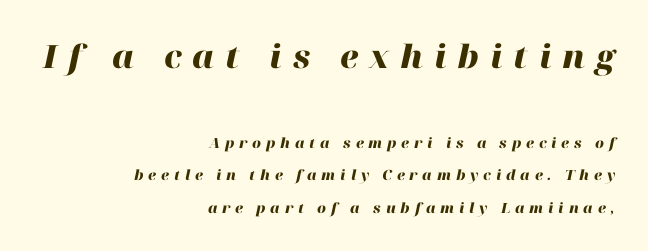
{"italic": "yes", "lean": "right", "slant_degrees": 12, "bold": "yes", "weight": "heavy", "width": "normal", "stroke_contrast": "high", "x_height": "medium", "monospaced": "no", "underline": "no", "align": "right", "line_spacing": "loose", "line_spacing_ratio": 2.32, "letter_spacing": "wide", "letter_spacing_em": 0.34, "larger_block": "first", "size_ratio": 2.29, "glyph_px": 32}
